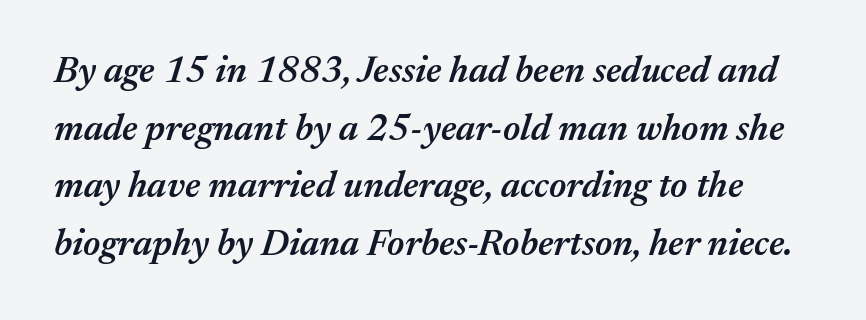
The image shows 37 px semibold type, italic (leaning right); set normal line spacing (1.56x), normal letter spacing, not underlined; medium stroke contrast and a medium x-height.
